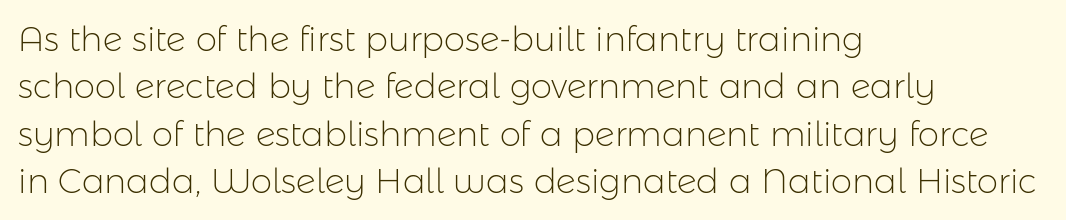
The image shows 34 px light sans-serif type, upright; set left-aligned, normal line spacing (1.39x), normal letter spacing, not underlined; low stroke contrast and a medium x-height.
